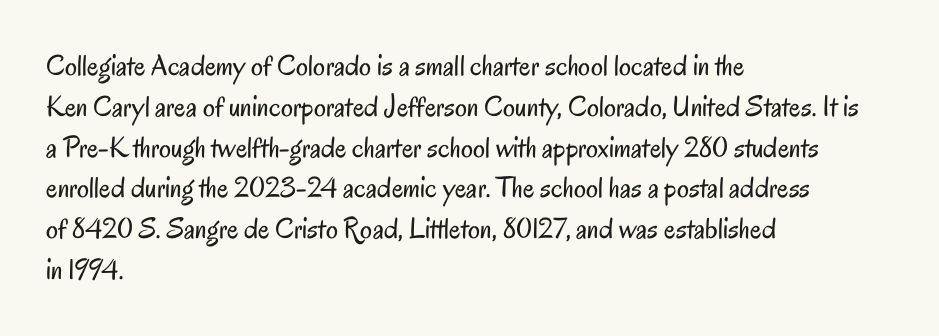
{"serif": "no", "italic": "no", "bold": "no", "weight": "regular", "width": "condensed", "stroke_contrast": "low", "x_height": "small", "monospaced": "no", "underline": "no", "align": "left", "line_spacing": "normal", "line_spacing_ratio": 1.36, "letter_spacing": "normal", "letter_spacing_em": 0.0, "glyph_px": 30}
